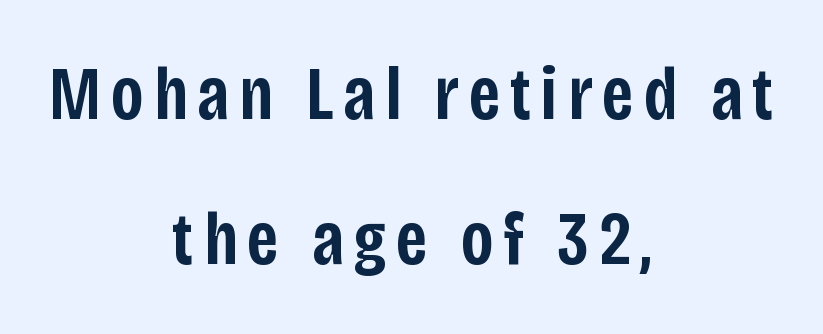
Are there feet on the stems? There aren't — it's a sans. Students, this is semibold: more ink than regular, less than bold. Spacing verdict: proportional, widths tailored to each character. Is the block centered? Yes — each line is placed symmetrically about the middle. The space between consecutive lines is lavish.
